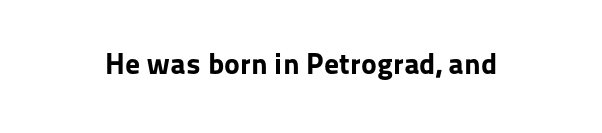
Q: Is the text bold? A: Yes.
Q: Is the text italic (slanted)? A: No, it is upright.
Q: Is the typeface a serif or a sans-serif typeface? A: Sans-serif.
Q: Is the text underlined? A: No.
Q: Is the spacing between letters normal or unusually wide? A: Normal.
Q: Width (condensed, normal, or wide)? A: Normal.
Q: Stroke contrast? A: Low.
Q: x-height? A: Medium.
Q: Monospaced? A: No.
